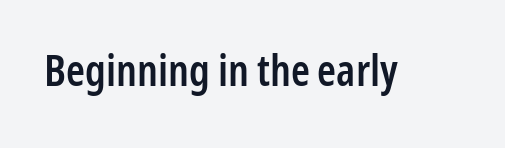
Each letter keeps its own natural width here, so spacing adapts to shape. Semibold letterforms, between regular and bold. In terms of posture, this sample is upright. Nothing sits at the stroke ends, so this counts as sans-serif.
